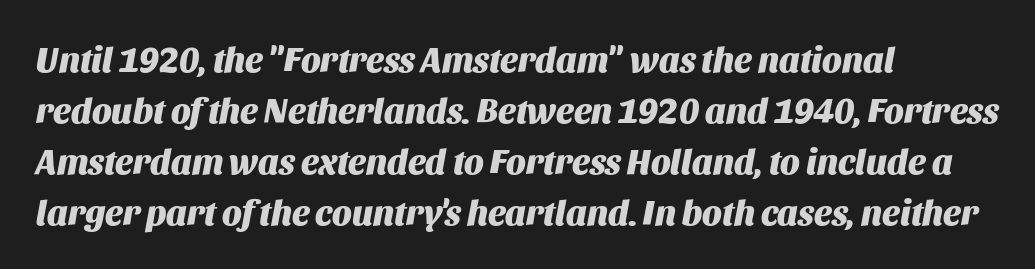
Q: Is the text bold? A: Yes.
Q: Is the text italic (slanted)? A: Yes, it leans right by about 11 degrees.
Q: Is the text underlined? A: No.
Q: How is the paragraph aligned? A: Left-aligned.
Q: Is the spacing between letters normal or unusually wide? A: Normal.
Q: Is the spacing between lines tight, normal or loose? A: Normal.
Q: Width (condensed, normal, or wide)? A: Normal.
Q: Stroke contrast? A: Medium.
Q: x-height? A: Large.
Q: Monospaced? A: No.
